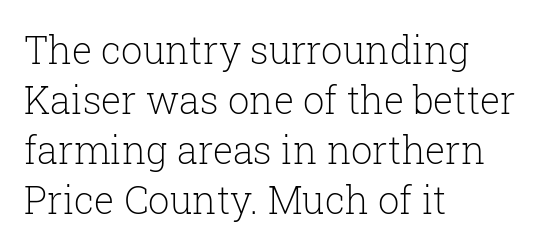
The image shows 38 px light serif type, upright; set left-aligned, normal line spacing (1.32x), normal letter spacing, not underlined; low stroke contrast and a medium x-height.
